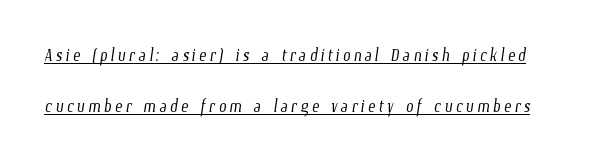
The image shows 22 px text type; set loose line spacing (2.31x), underlined.
